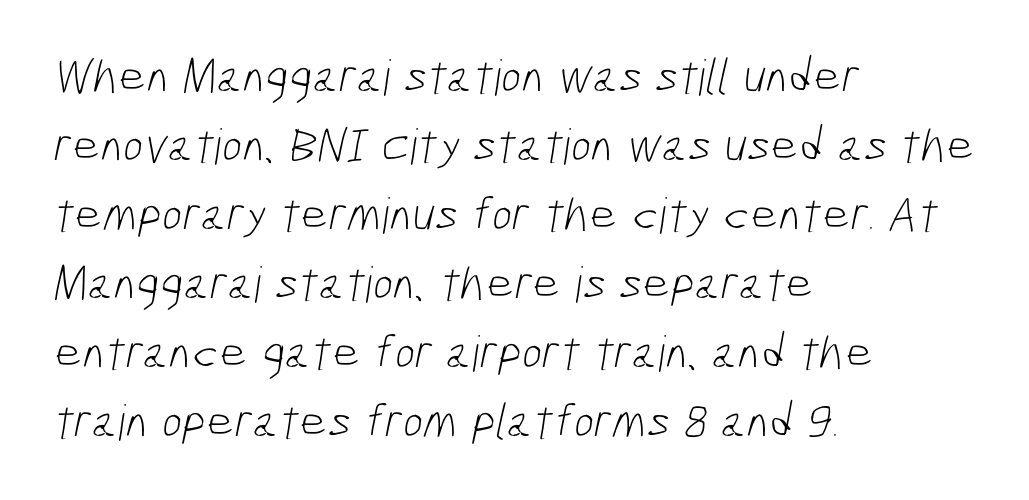
The image shows 49 px light, condensed sans-serif type; set left-aligned, normal line spacing (1.41x), normal letter spacing, not underlined; low stroke contrast and a medium x-height.
